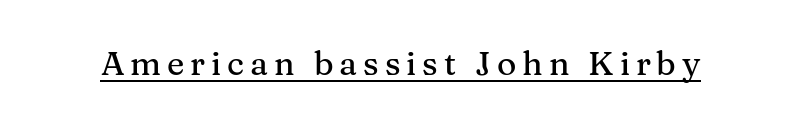
Q: Is the text italic (slanted)? A: No, it is upright.
Q: Is the typeface a serif or a sans-serif typeface? A: Serif.
Q: Is the text underlined? A: Yes.
Q: Width (condensed, normal, or wide)? A: Normal.
Q: Stroke contrast? A: Medium.
Q: x-height? A: Medium.
Q: Monospaced? A: No.
